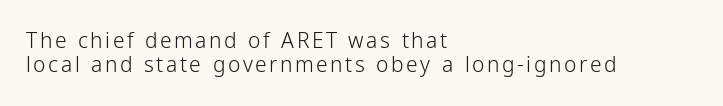
Q: Is the text bold? A: No.
Q: Is the text italic (slanted)? A: No, it is upright.
Q: Is the text underlined? A: No.
Q: How is the paragraph aligned? A: Left-aligned.
Q: Is the spacing between lines tight, normal or loose? A: Tight.
